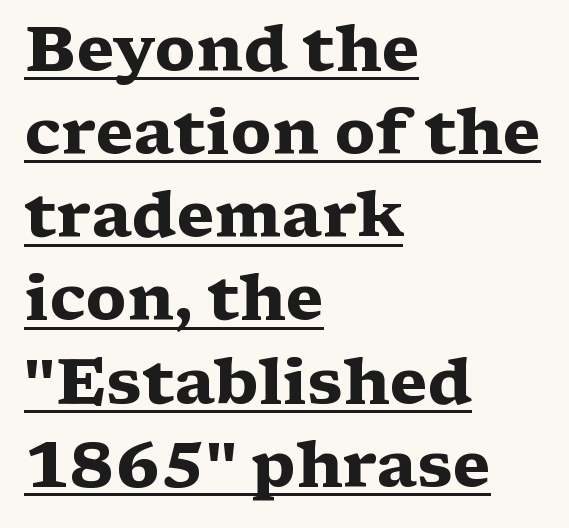
The image shows 63 px heavy, wide serif type, upright; set left-aligned, normal line spacing (1.32x), normal letter spacing, underlined; medium stroke contrast and a medium x-height.
